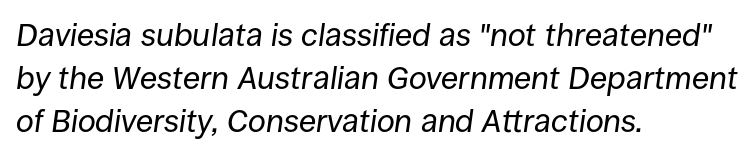
The image shows 32 px regular-weight type, italic (leaning right); set left-aligned, normal line spacing (1.34x), normal letter spacing, not underlined; low stroke contrast and a large x-height.
